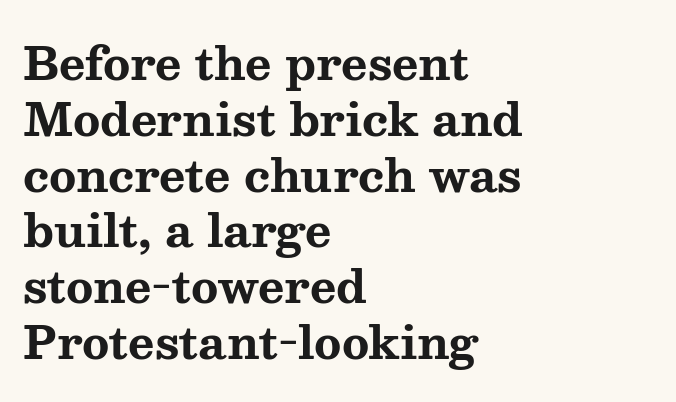
Posture: straight, roman, zero tilt. What stands out about the letter spacing? Nothing — it is the standard amount. The baseline area is clear. A typesetter would call this proportional, since set widths differ per character. Serif or sans? Serif — the stroke terminals have little feet. Stroke thickness is high; the sample reads as a true bold.
